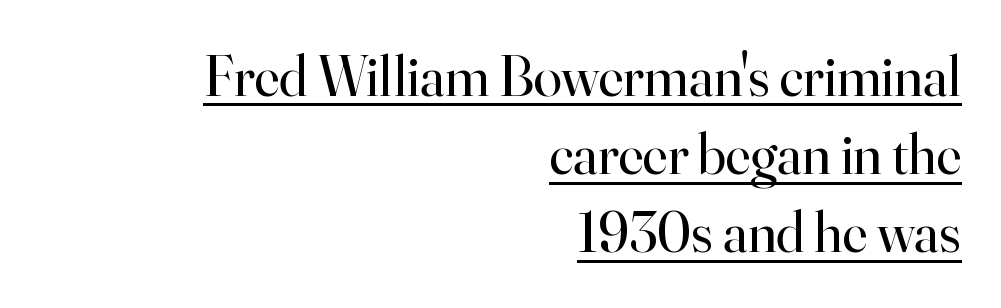
Rendered with straight, roman letterforms. Students, observe: this is what conventionally led text looks like. Leftover space on each line is placed entirely before the opening word. The rendering keeps characters at their native spacing. Are there feet on the stems? There are — it's a serif. Decoration check: the copy is underlined.
